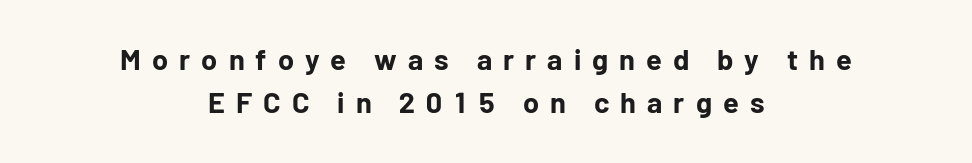
Note the varied advance widths — an 'i' is clearly narrower than an 'm'. A clean baseline with only descenders dipping below it. Short and long lines alike share a common midpoint. Interline gaps are of average width in this sample.
